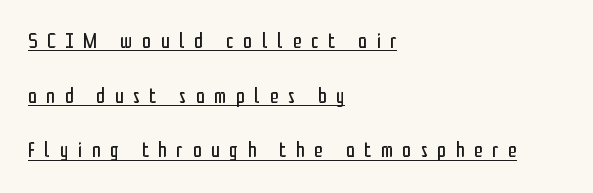
{"italic": "no", "bold": "no", "underline": "yes", "align": "left", "line_spacing": "loose", "line_spacing_ratio": 2.48, "letter_spacing": "wide", "letter_spacing_em": 0.44, "glyph_px": 22}
